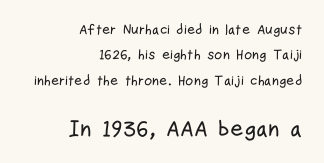
The image shows 23 px text type, upright; set right-aligned, line spacing 1.82x, normal letter spacing, not underlined; the second (bottom) block is 1.64x larger.
